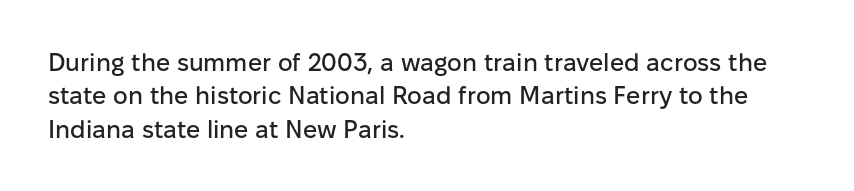
{"italic": "no", "underline": "no", "align": "left", "line_spacing": "normal", "line_spacing_ratio": 1.34, "letter_spacing": "normal", "letter_spacing_em": 0.0, "glyph_px": 25}
